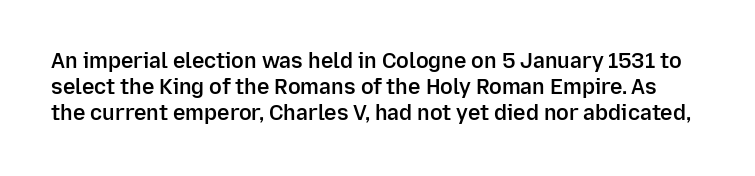
Q: Is the text bold? A: Semi-bold.
Q: Is the text italic (slanted)? A: No, it is upright.
Q: Is the text underlined? A: No.
Q: Is the spacing between letters normal or unusually wide? A: Normal.
